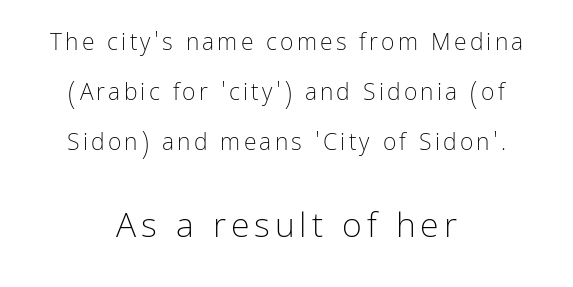
Vertically, the passage feels expansive, rows floating well apart. The later block is typeset at a bigger size than the earlier block. Weight: in the light-to-regular range. Anything drawn beneath the words? Only blank space.
